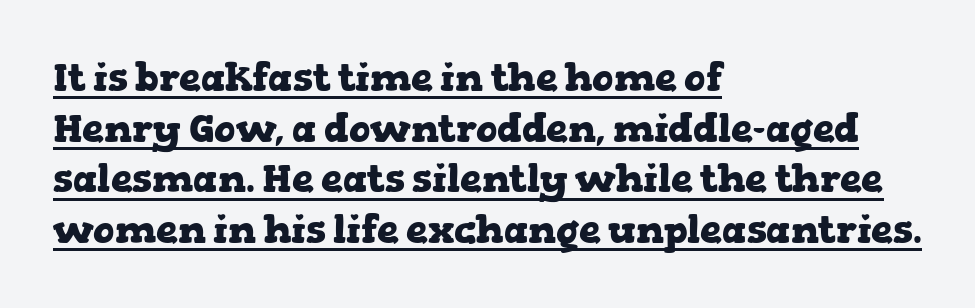
{"serif": "yes", "italic": "no", "bold": "yes", "weight": "heavy", "width": "wide", "stroke_contrast": "low", "x_height": "medium", "monospaced": "no", "underline": "yes", "align": "left", "line_spacing": "normal", "line_spacing_ratio": 1.3, "letter_spacing": "normal", "letter_spacing_em": 0.0, "glyph_px": 39}
